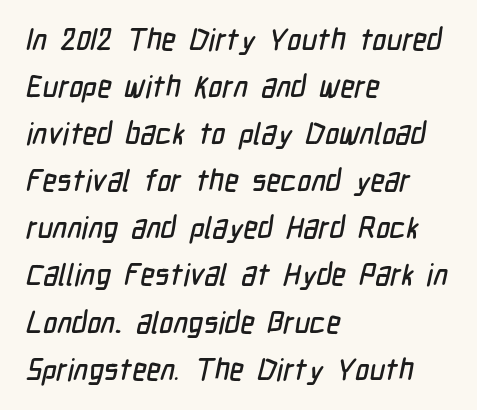
Q: Is the typeface a serif or a sans-serif typeface? A: Sans-serif.
Q: Is the text underlined? A: No.
Q: How is the paragraph aligned? A: Left-aligned.
Q: Is the spacing between letters normal or unusually wide? A: Normal.
Q: Is the spacing between lines tight, normal or loose? A: Normal.
Q: Width (condensed, normal, or wide)? A: Condensed.
Q: Stroke contrast? A: Low.
Q: x-height? A: Medium.
Q: Monospaced? A: No.
